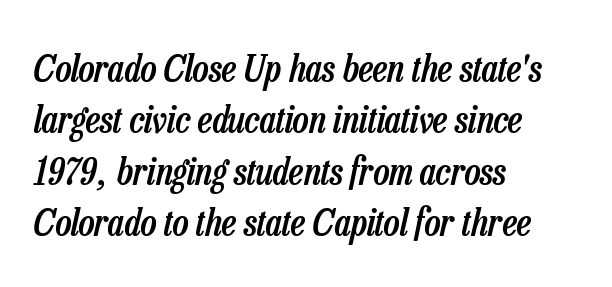
Q: Is the text bold? A: Semi-bold.
Q: Is the text italic (slanted)? A: Yes, it leans right by about 13 degrees.
Q: Is the text underlined? A: No.
Q: How is the paragraph aligned? A: Left-aligned.
Q: Is the spacing between letters normal or unusually wide? A: Normal.
Q: Is the spacing between lines tight, normal or loose? A: Normal.
Q: Width (condensed, normal, or wide)? A: Condensed.
Q: Stroke contrast? A: Low.
Q: x-height? A: Medium.
Q: Monospaced? A: No.
